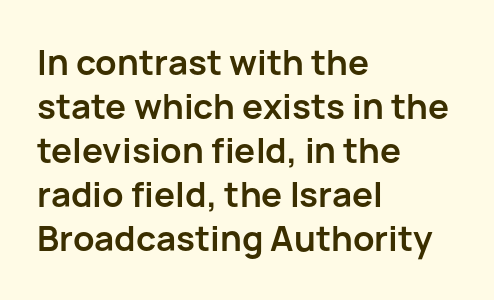
The image shows 35 px semibold sans-serif type, upright; set left-aligned, normal line spacing (1.26x), normal letter spacing, not underlined; low stroke contrast and a medium x-height.
